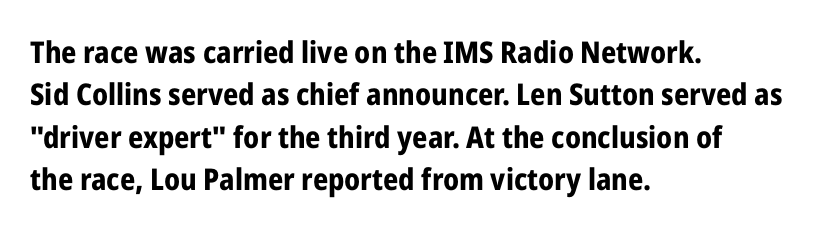
Q: Is the text bold? A: Yes.
Q: Is the text italic (slanted)? A: No, it is upright.
Q: Is the typeface a serif or a sans-serif typeface? A: Sans-serif.
Q: Is the text underlined? A: No.
Q: How is the paragraph aligned? A: Left-aligned.
Q: Is the spacing between letters normal or unusually wide? A: Normal.
Q: Is the spacing between lines tight, normal or loose? A: Normal.
Q: Width (condensed, normal, or wide)? A: Condensed.
Q: Stroke contrast? A: Low.
Q: x-height? A: Medium.
Q: Monospaced? A: No.
